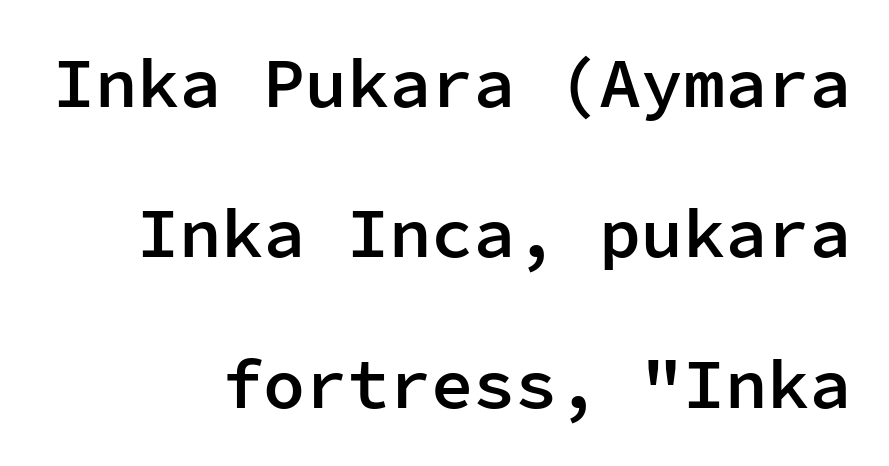
Unlike a traditional serif, this face leaves its strokes unadorned. The typesetting leans somewhat heavy: a semibold. Students, note that the glyphs here touch the page at normal intervals. Does the copy run flush right? Yes — the right margin is perfectly even.
